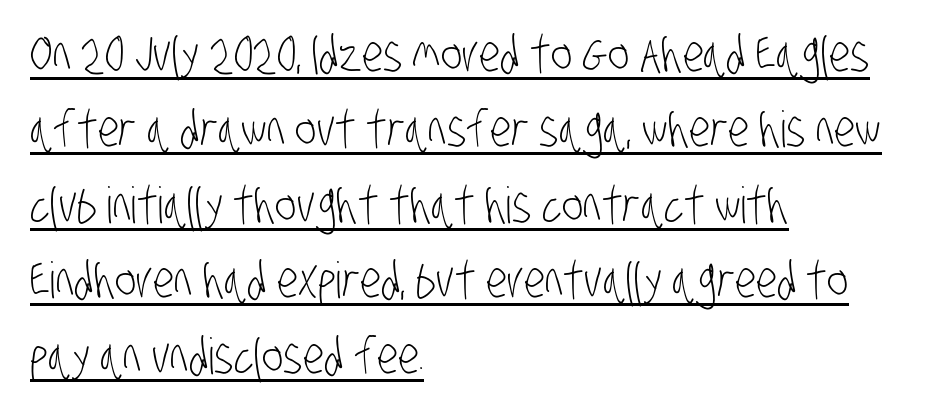
This sample has the flowing, uneven cadence of proportional lettering. A light-to-regular cut is what we see here. This rendering leaves character spacing at its baseline value. In terms of leading, this rendering sits right in the middle. The sample's only ornament is a line tracing under the words.
